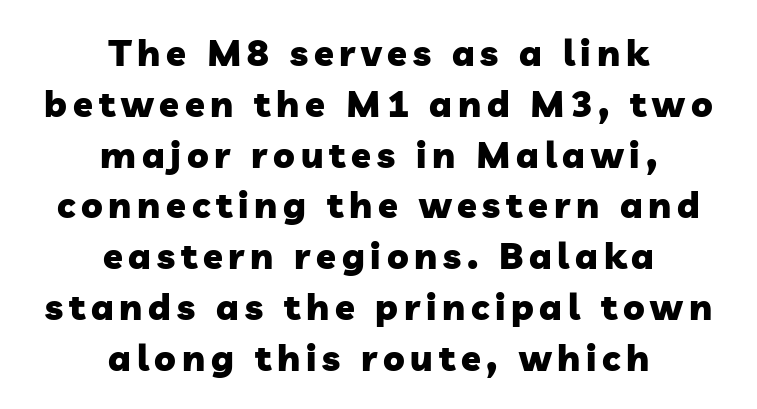
{"serif": "no", "bold": "yes", "weight": "heavy", "width": "normal", "stroke_contrast": "low", "x_height": "medium", "monospaced": "no", "underline": "no", "align": "center", "line_spacing": "normal", "line_spacing_ratio": 1.41, "glyph_px": 36}
